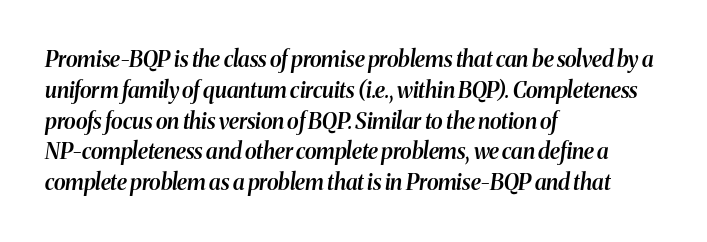
{"italic": "yes", "lean": "right", "slant_degrees": 8, "bold": "semi", "underline": "no", "align": "left", "line_spacing": "normal", "line_spacing_ratio": 1.4, "letter_spacing": "normal", "letter_spacing_em": 0.0, "glyph_px": 22}
